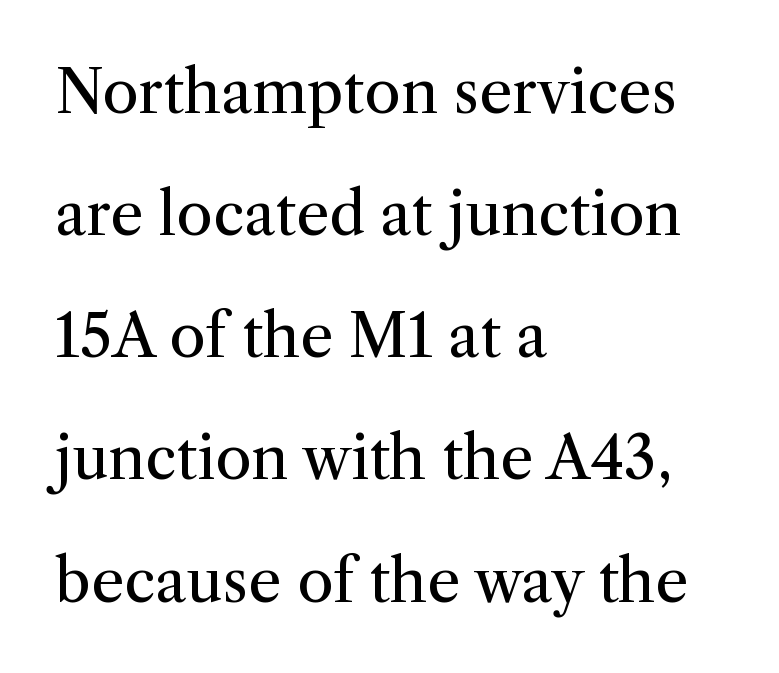
Q: Is the text bold? A: No.
Q: Is the text italic (slanted)? A: No, it is upright.
Q: Is the typeface a serif or a sans-serif typeface? A: Serif.
Q: Is the text underlined? A: No.
Q: How is the paragraph aligned? A: Left-aligned.
Q: Is the spacing between letters normal or unusually wide? A: Normal.
Q: Is the spacing between lines tight, normal or loose? A: Loose.
Q: Width (condensed, normal, or wide)? A: Normal.
Q: Stroke contrast? A: Medium.
Q: x-height? A: Medium.
Q: Monospaced? A: No.
